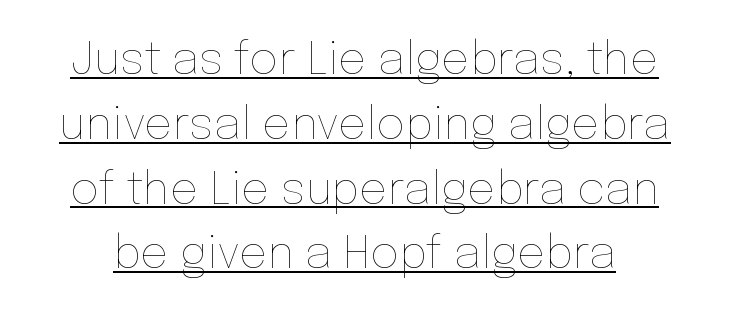
The letters advance in unequal steps, a hallmark of proportional type. The typesetting does not lean heavy: it is not bold. Underlining? Definitely there. The line texture is even and compact thanks to regular tracking.
